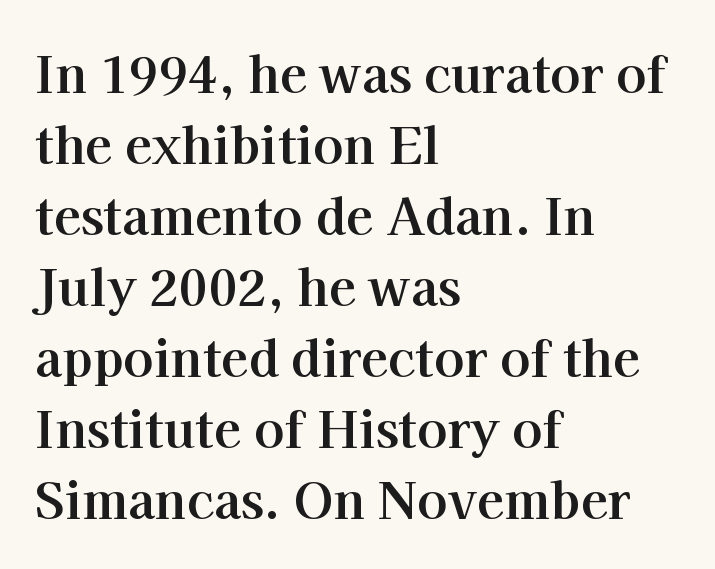
Vertical strokes here are truly vertical. Nothing unusual about the tracking: characters are spaced as the font intends. Underlining? Definitely not there. The block of text has a typical density, with ordinary space between rows.
